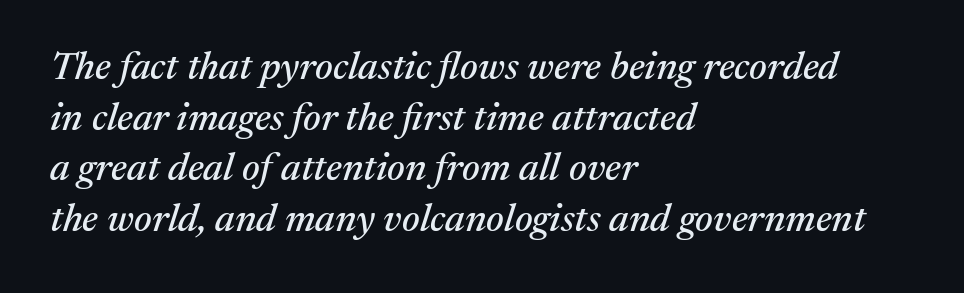
{"serif": "yes", "italic": "yes", "lean": "right", "slant_degrees": 17, "width": "normal", "stroke_contrast": "medium", "x_height": "medium", "monospaced": "no", "underline": "no", "align": "left", "line_spacing": "normal", "line_spacing_ratio": 1.3, "letter_spacing": "normal", "letter_spacing_em": 0.0, "glyph_px": 39}
